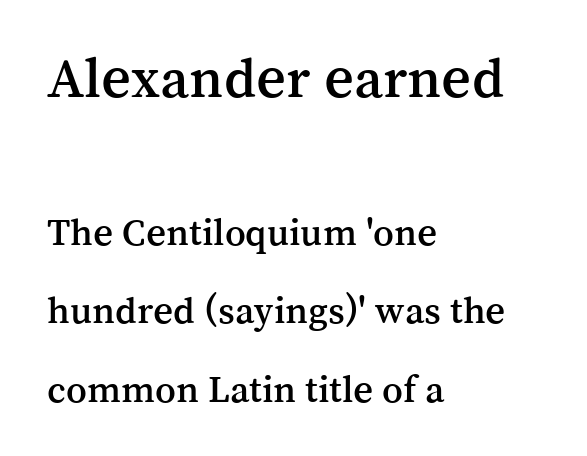
Reading top to bottom, the characters get smaller at the block break. Rows of type keep a wide berth in the vertical direction. In terms of posture, this sample is upright. You could not count columns in this text — the font is proportionally spaced. Any mark beneath the type? The region is blank.
